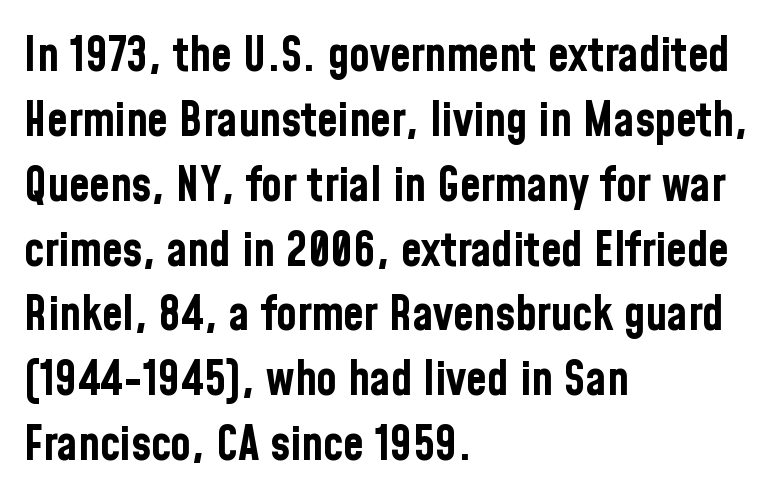
Q: Is the text bold? A: Yes.
Q: Is the text italic (slanted)? A: No, it is upright.
Q: Is the typeface a serif or a sans-serif typeface? A: Sans-serif.
Q: Is the text underlined? A: No.
Q: How is the paragraph aligned? A: Left-aligned.
Q: Is the spacing between letters normal or unusually wide? A: Normal.
Q: Is the spacing between lines tight, normal or loose? A: Normal.
Q: Width (condensed, normal, or wide)? A: Condensed.
Q: Stroke contrast? A: Low.
Q: x-height? A: Medium.
Q: Monospaced? A: No.
